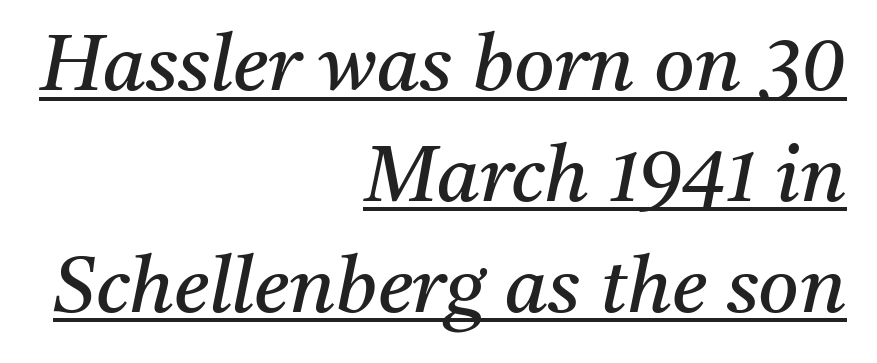
{"serif": "yes", "italic": "yes", "lean": "right", "slant_degrees": 11, "bold": "no", "weight": "regular", "width": "normal", "stroke_contrast": "medium", "x_height": "medium", "monospaced": "no", "underline": "yes", "align": "right", "line_spacing": "normal", "line_spacing_ratio": 1.42, "letter_spacing": "normal", "letter_spacing_em": 0.0, "glyph_px": 78}
